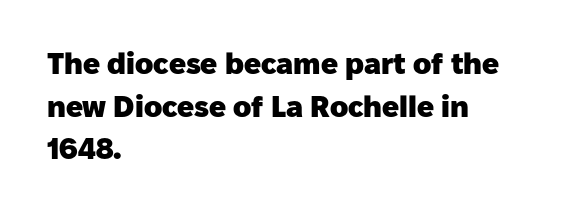
Does the leading feel generous? No, just average. The passage shown has conventional tracking throughout. Grotesque or geometric, the face here clearly has no serifs. Teacher's note: observe the even left margin — that is flush-left alignment. As a designer I'd log this as weight 700, bold. Underline: absent.
